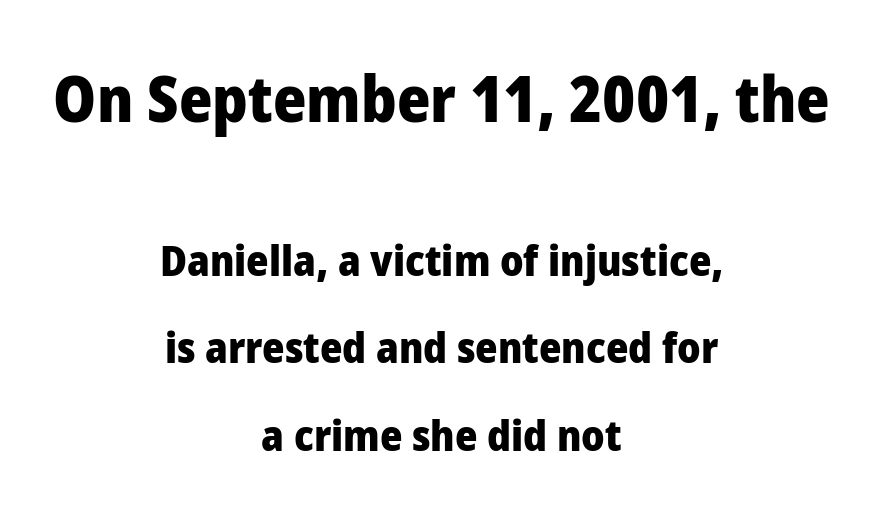
{"serif": "no", "italic": "no", "bold": "yes", "weight": "heavy", "width": "normal", "stroke_contrast": "low", "x_height": "medium", "monospaced": "no", "underline": "no", "align": "center", "line_spacing": "loose", "line_spacing_ratio": 2.04, "letter_spacing": "normal", "letter_spacing_em": 0.0, "larger_block": "first", "size_ratio": 1.49, "glyph_px": 64}
